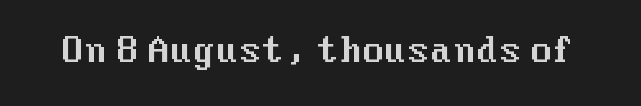
You can tell it's not italic because the verticals are truly vertical. Rule under the text: the space is simply empty. This sample uses plain, unmodified letter spacing. Font category for this specimen: sans-serif.
